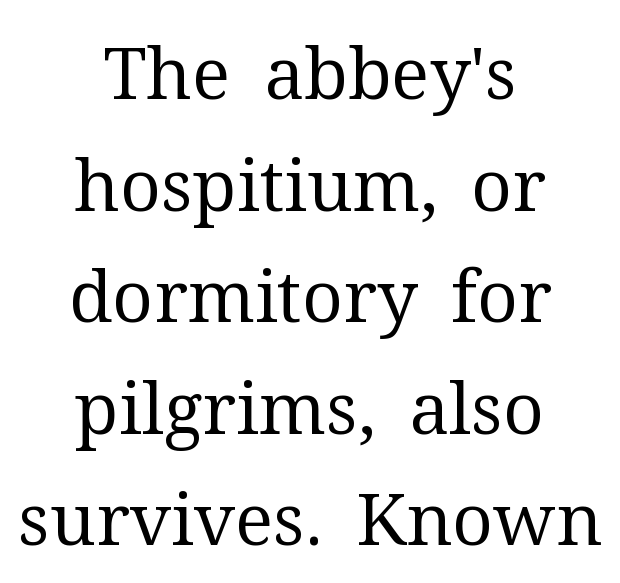
The image shows 72 px regular-weight serif type, upright; set centered, normal line spacing (1.55x), normal letter spacing, not underlined; medium stroke contrast and a medium x-height.
